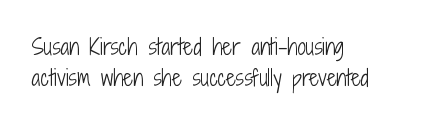
{"italic": "no", "bold": "no", "underline": "no", "align": "left", "line_spacing": "normal", "line_spacing_ratio": 1.49, "letter_spacing": "normal", "letter_spacing_em": 0.0, "glyph_px": 21}
